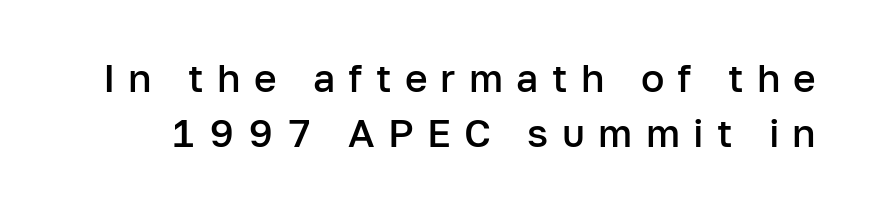
{"serif": "no", "italic": "no", "bold": "semi", "weight": "semibold", "width": "normal", "stroke_contrast": "low", "x_height": "medium", "monospaced": "no", "underline": "no", "line_spacing": "normal", "line_spacing_ratio": 1.41, "letter_spacing": "wide", "letter_spacing_em": 0.34, "glyph_px": 39}
